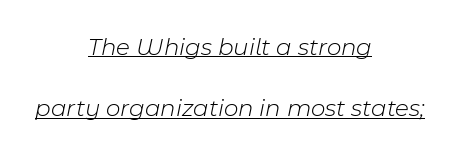
The image shows 25 px text type, italic (leaning right); set centered, loose line spacing (2.46x), normal letter spacing, underlined.
